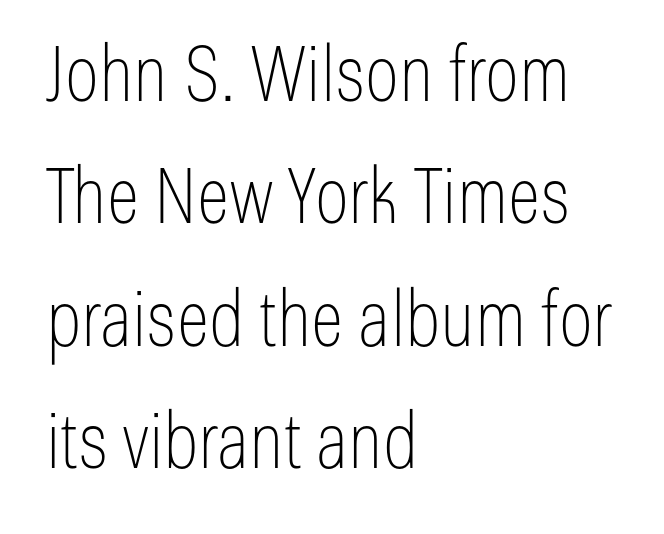
Q: Is the text bold? A: No.
Q: Is the text italic (slanted)? A: No, it is upright.
Q: Is the typeface a serif or a sans-serif typeface? A: Sans-serif.
Q: Is the text underlined? A: No.
Q: How is the paragraph aligned? A: Left-aligned.
Q: Is the spacing between letters normal or unusually wide? A: Normal.
Q: Is the spacing between lines tight, normal or loose? A: Normal.
Q: Width (condensed, normal, or wide)? A: Condensed.
Q: Stroke contrast? A: Low.
Q: x-height? A: Medium.
Q: Monospaced? A: No.
